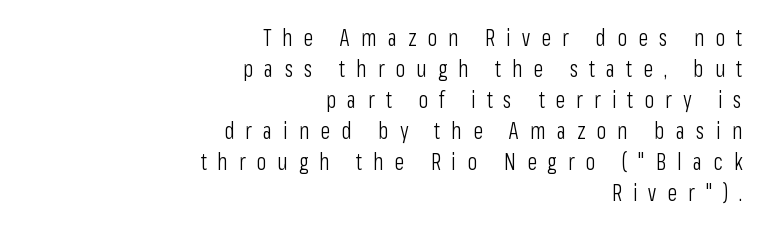
The image shows 23 px text type, upright; set right-aligned, normal line spacing (1.35x), unusually wide letter spacing (+0.48 em), not underlined.
